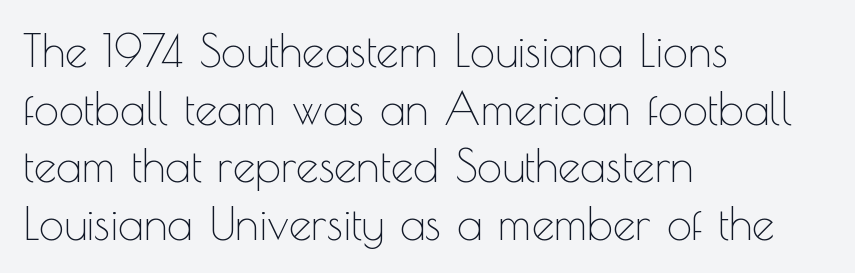
The image shows 45 px thin sans-serif type, upright; set left-aligned, normal line spacing (1.28x), normal letter spacing, not underlined; a small x-height.
